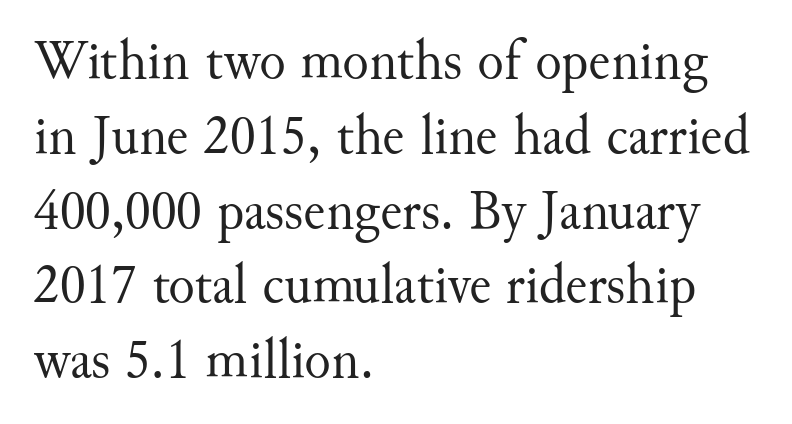
{"serif": "yes", "italic": "no", "bold": "no", "weight": "regular", "width": "normal", "stroke_contrast": "medium", "x_height": "small", "monospaced": "no", "underline": "no", "align": "left", "line_spacing": "normal", "line_spacing_ratio": 1.36, "letter_spacing": "normal", "letter_spacing_em": 0.0, "glyph_px": 55}
